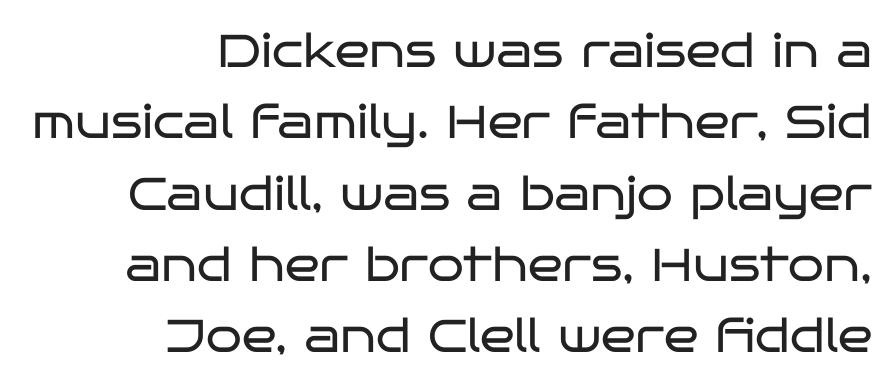
Does the leading feel generous? No, just average. The type is set solid horizontally, with unmodified tracking. These lines are rendered in a variable-pitch font. No italicization has been applied; the sample stays upright. Each letter's strokes conclude bluntly, with no projecting serifs.
